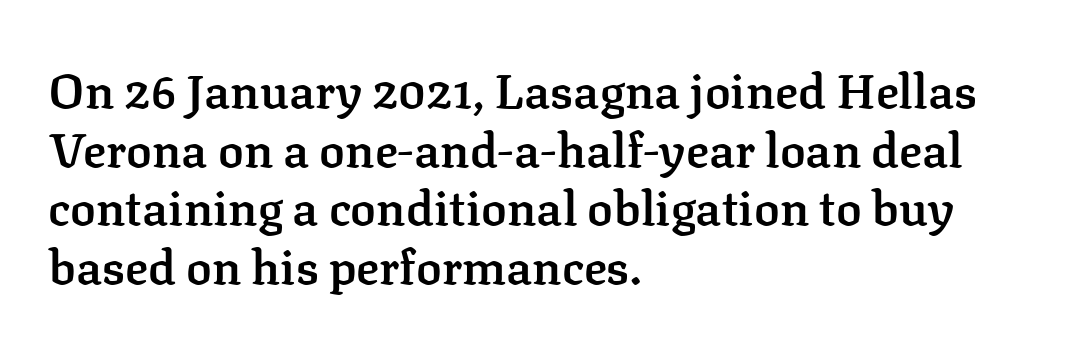
The image shows 48 px semibold serif type, upright; set left-aligned, line spacing 1.22x, normal letter spacing, not underlined; low stroke contrast and a medium x-height.
